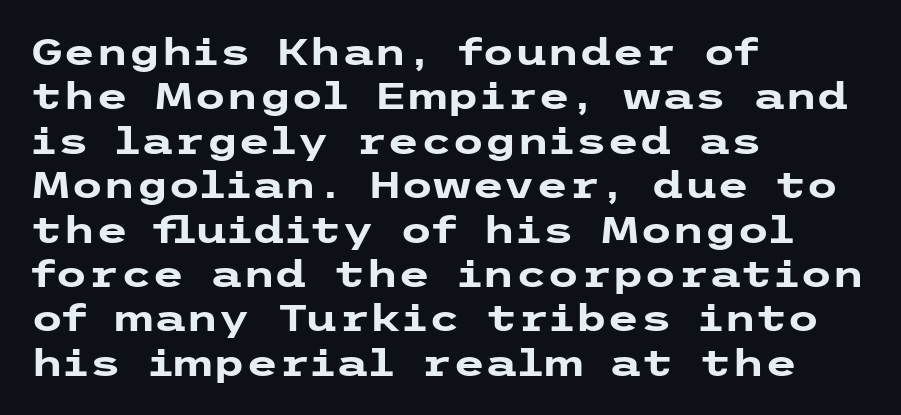
The image shows 37 px heavy, wide sans-serif type, upright; set left-aligned, line spacing 1.2x, normal letter spacing, not underlined; low stroke contrast and a medium x-height.
